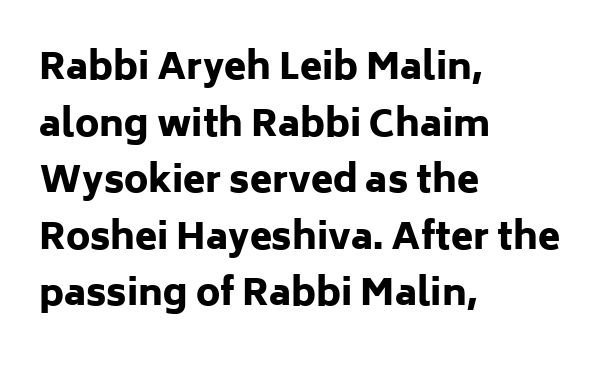
{"serif": "no", "italic": "no", "bold": "yes", "weight": "heavy", "width": "normal", "stroke_contrast": "low", "x_height": "medium", "monospaced": "no", "underline": "no", "align": "left", "line_spacing": "normal", "line_spacing_ratio": 1.57, "letter_spacing": "normal", "letter_spacing_em": 0.0, "glyph_px": 36}
